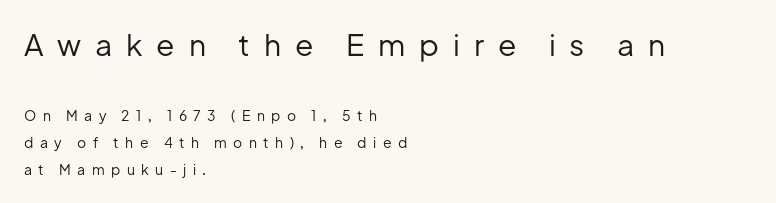
Line spacing here is loose. Proportional: the letters do not fall into vertical columns. All the whitespace from short lines collects on the right. The emphasis by scale lands on block number one, above.
